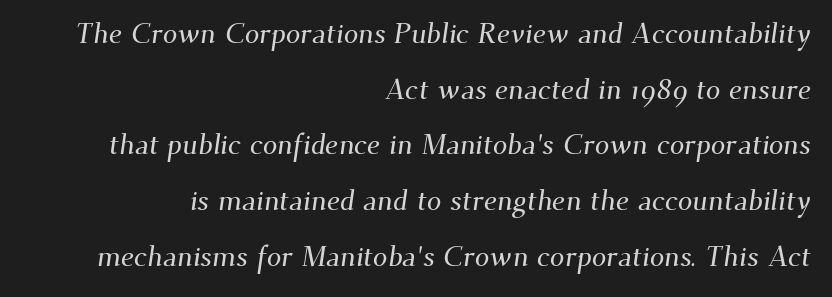
The block of text is sparse from top to bottom, with ample space between rows. Inter-character spacing is left at the font's built-in metrics. Line endings align vertically; line beginnings do not. The passage shown is typeset with a serif family. Each letter keeps its own natural width here, so spacing adapts to shape.
